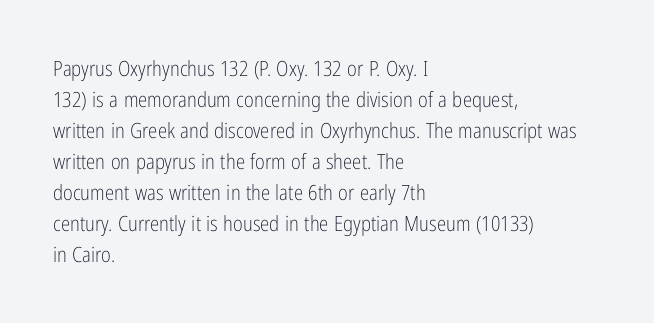
{"italic": "no", "bold": "no", "underline": "no", "align": "left", "line_spacing": "normal", "line_spacing_ratio": 1.48, "letter_spacing": "normal", "letter_spacing_em": 0.0, "glyph_px": 21}
